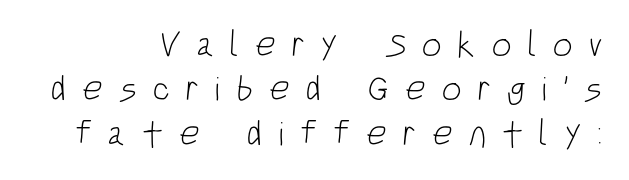
The image shows 36 px light, condensed sans-serif type; set right-aligned, line spacing 1.23x, unusually wide letter spacing (+0.43 em), not underlined; low stroke contrast and a large x-height.
